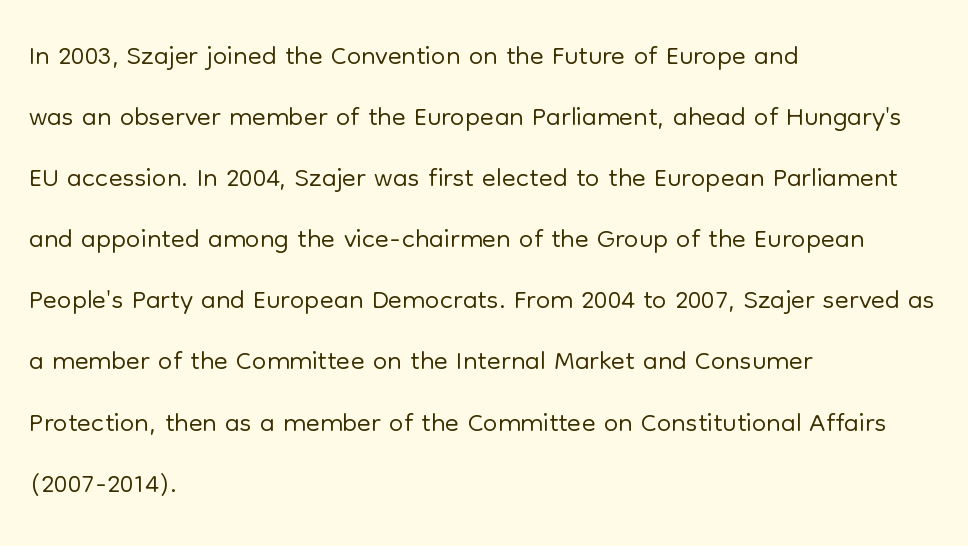
The image shows 41 px light sans-serif type, upright; set left-aligned, normal line spacing (1.49x), normal letter spacing, not underlined; low stroke contrast and a medium x-height.
